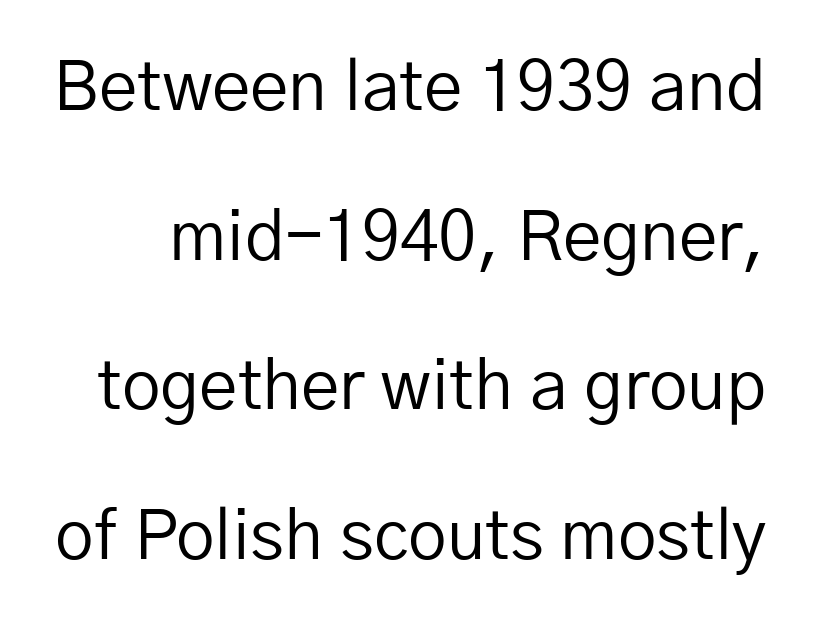
Q: Is the text bold? A: No.
Q: Is the text italic (slanted)? A: No, it is upright.
Q: Is the typeface a serif or a sans-serif typeface? A: Sans-serif.
Q: Is the text underlined? A: No.
Q: Is the spacing between letters normal or unusually wide? A: Normal.
Q: Is the spacing between lines tight, normal or loose? A: Loose.
Q: Width (condensed, normal, or wide)? A: Normal.
Q: Stroke contrast? A: Low.
Q: x-height? A: Medium.
Q: Monospaced? A: No.
